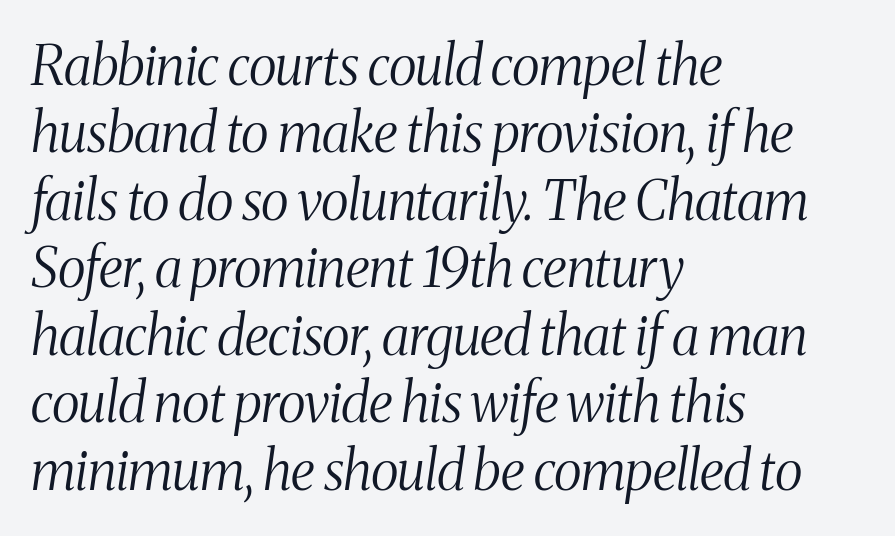
Q: Is the text bold? A: No.
Q: Is the text italic (slanted)? A: Yes, it leans right by about 8 degrees.
Q: Is the typeface a serif or a sans-serif typeface? A: Serif.
Q: Is the text underlined? A: No.
Q: How is the paragraph aligned? A: Left-aligned.
Q: Is the spacing between letters normal or unusually wide? A: Normal.
Q: Is the spacing between lines tight, normal or loose? A: Normal.
Q: Width (condensed, normal, or wide)? A: Condensed.
Q: Stroke contrast? A: Medium.
Q: x-height? A: Medium.
Q: Monospaced? A: No.
